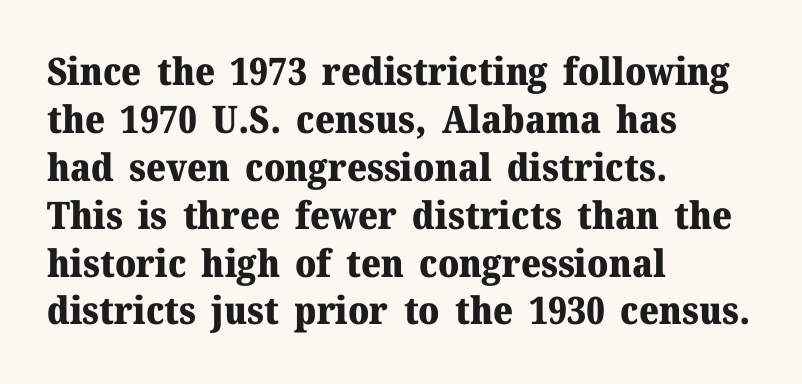
The image shows 38 px heavy serif type, upright; set left-aligned, normal line spacing (1.26x), normal letter spacing, not underlined; medium stroke contrast and a medium x-height.
